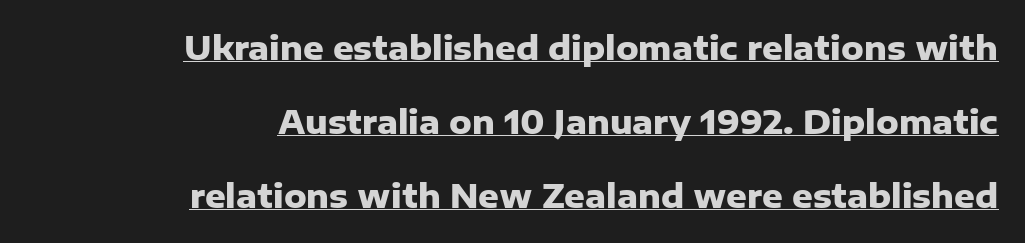
The image shows 32 px heavy sans-serif type, upright; set right-aligned, loose line spacing (2.31x), normal letter spacing, underlined; low stroke contrast and a medium x-height.
